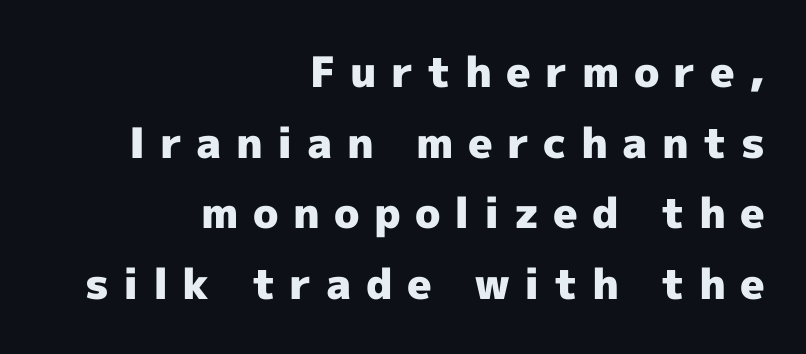
The image shows 42 px heavy sans-serif type, upright; set right-aligned, normal line spacing (1.68x), unusually wide letter spacing (+0.34 em), not underlined; a medium x-height.
